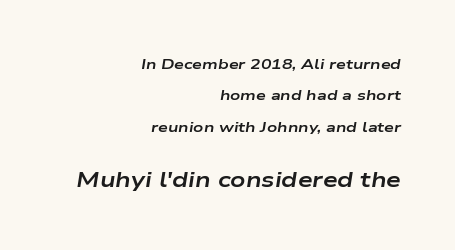
Line endings align vertically; line beginnings do not. Typesetter's note — lower block bumped up in size, upper block left smaller. The block of text is sparse from top to bottom, with ample space between rows. Typesetter's note: full bold, strokes at maximum text heaviness.
